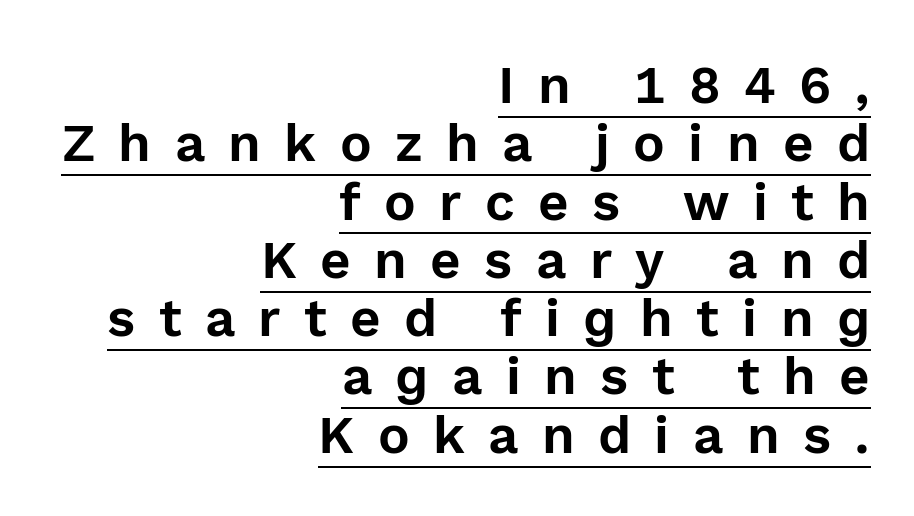
{"serif": "no", "italic": "no", "width": "normal", "x_height": "medium", "monospaced": "no", "underline": "yes", "align": "right", "line_spacing": "tight", "line_spacing_ratio": 1.1, "letter_spacing": "wide", "letter_spacing_em": 0.44, "glyph_px": 53}
